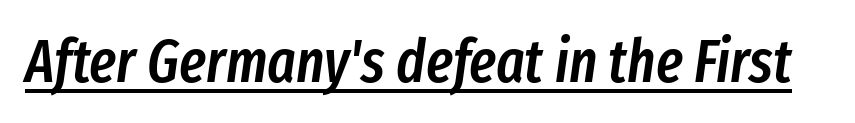
Q: Is the text bold? A: Semi-bold.
Q: Is the text italic (slanted)? A: Yes, it leans right by about 8 degrees.
Q: Is the text underlined? A: Yes.
Q: Is the spacing between letters normal or unusually wide? A: Normal.
Q: Width (condensed, normal, or wide)? A: Condensed.
Q: Stroke contrast? A: Low.
Q: x-height? A: Medium.
Q: Monospaced? A: No.
